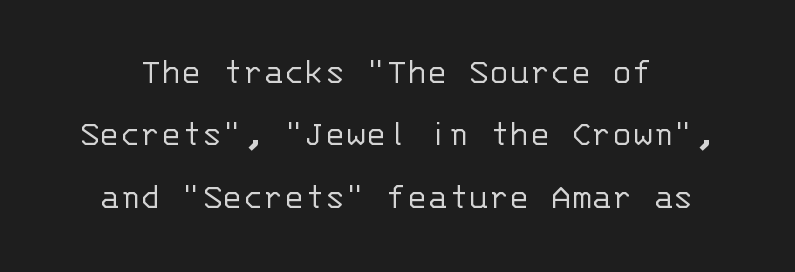
The letters carry no serifs — their stems end cleanly without finishing strokes. This is not heavy type; no bold has been used. Check the space under the baseline: it is left empty. A roman cut, with each character standing at attention.
